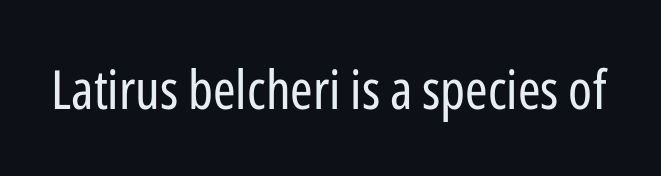
Q: Is the text bold? A: No.
Q: Is the text italic (slanted)? A: No, it is upright.
Q: Is the typeface a serif or a sans-serif typeface? A: Sans-serif.
Q: Is the text underlined? A: No.
Q: Is the spacing between letters normal or unusually wide? A: Normal.
Q: Width (condensed, normal, or wide)? A: Condensed.
Q: Stroke contrast? A: Low.
Q: x-height? A: Medium.
Q: Monospaced? A: No.
